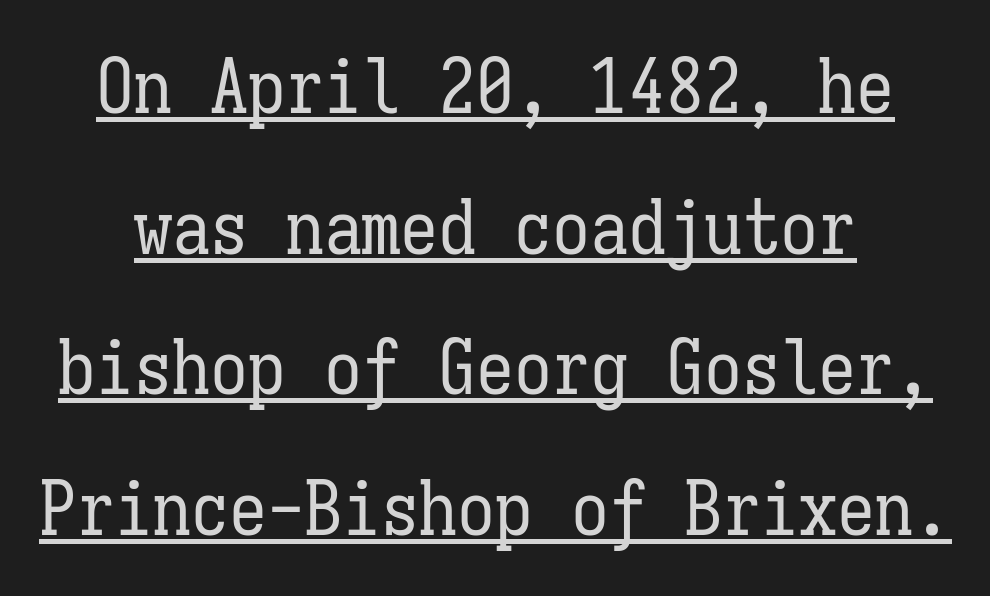
Q: Is the text bold? A: No.
Q: Is the text italic (slanted)? A: No, it is upright.
Q: Is the text underlined? A: Yes.
Q: How is the paragraph aligned? A: Centered.
Q: Is the spacing between letters normal or unusually wide? A: Normal.
Q: Width (condensed, normal, or wide)? A: Condensed.
Q: Stroke contrast? A: Low.
Q: x-height? A: Medium.
Q: Monospaced? A: Yes.
